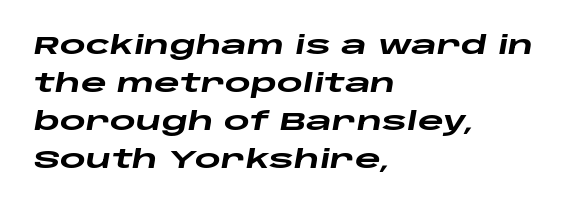
The gaps between neighbouring characters are ordinary and unremarkable. Quick note: underline off. The letters are bold, with thick, heavy strokes. This sample is left-justified, so line endings fall wherever the words run out. Leading: standard.
